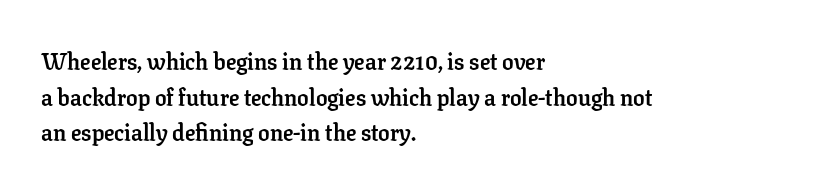
Q: Is the text bold? A: Yes.
Q: Is the text italic (slanted)? A: No, it is upright.
Q: Is the text underlined? A: No.
Q: How is the paragraph aligned? A: Left-aligned.
Q: Is the spacing between letters normal or unusually wide? A: Normal.
Q: Is the spacing between lines tight, normal or loose? A: Normal.
